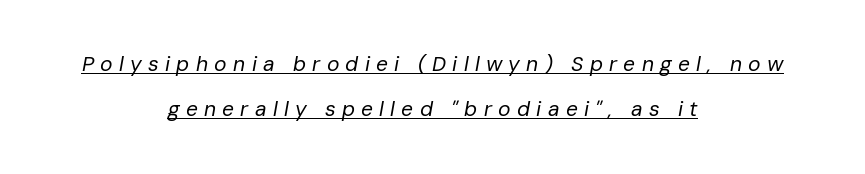
Between one letter and the next there's a generous, obvious gap. Leftover space on each line is divided equally before and after the words. A light-to-regular cut is what we see here. What decoration does the sample have? An underline. Each new line begins a long way beneath the previous one.
